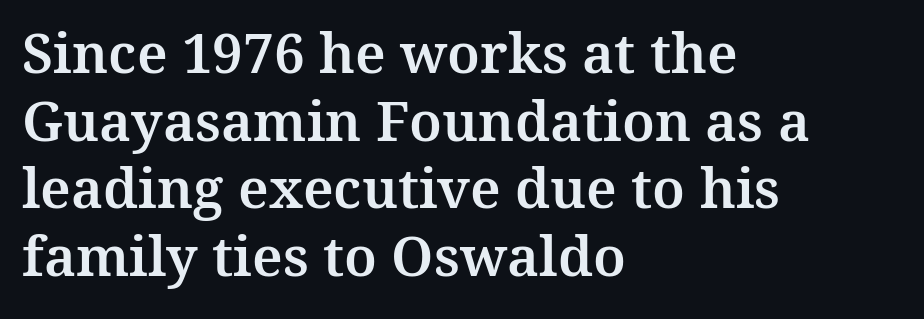
Unmarked baselines from the first word to the last. The paragraph has a hard left edge and a soft right edge. Spacing verdict: proportional, widths tailored to each character. A serif font was chosen for this passage. Inter-character spacing is left at the font's built-in metrics. Rendered with straight, roman letterforms.
